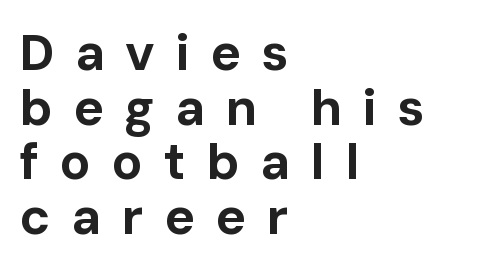
A dark, heavy texture on the line: the type is bold. Think of a printed novel: that variable character pitch is what you see here. Characters follow at a spacing far wider than the type designer built in. The paragraph shown leans on its left margin. Quick note: not italic, upright. A sans-serif font was chosen for this passage.
